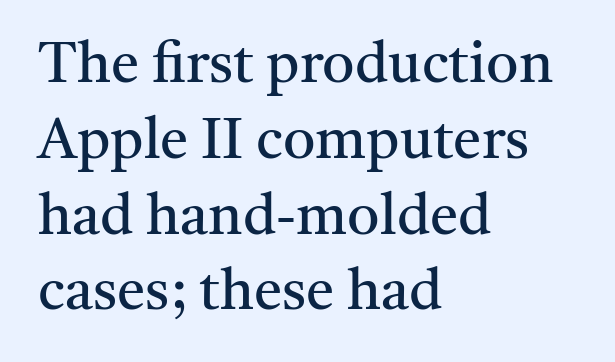
Q: Is the text bold? A: No.
Q: Is the text italic (slanted)? A: No, it is upright.
Q: Is the typeface a serif or a sans-serif typeface? A: Serif.
Q: Is the text underlined? A: No.
Q: How is the paragraph aligned? A: Left-aligned.
Q: Is the spacing between letters normal or unusually wide? A: Normal.
Q: Is the spacing between lines tight, normal or loose? A: Normal.
Q: Width (condensed, normal, or wide)? A: Normal.
Q: Stroke contrast? A: Medium.
Q: x-height? A: Medium.
Q: Monospaced? A: No.
